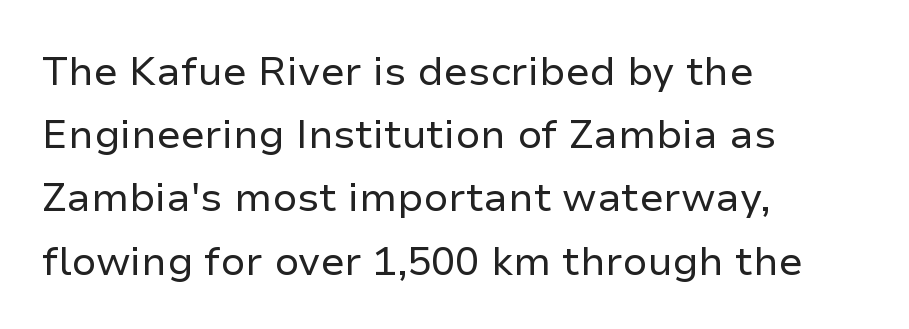
{"serif": "no", "italic": "no", "bold": "no", "weight": "regular", "width": "normal", "stroke_contrast": "low", "x_height": "medium", "monospaced": "no", "underline": "no", "align": "left", "line_spacing": "normal", "line_spacing_ratio": 1.58, "letter_spacing": "normal", "letter_spacing_em": 0.0, "glyph_px": 40}
